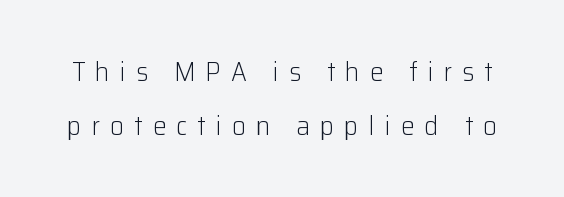
The image shows 27 px text type, upright; set loose line spacing (2.0x), unusually wide letter spacing (+0.38 em), not underlined.
